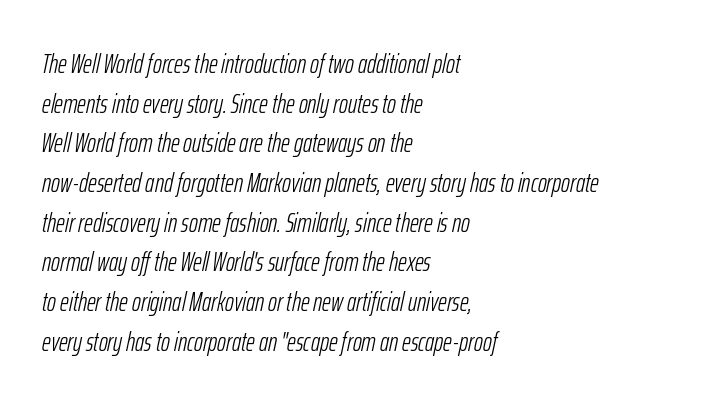
Q: Is the text bold? A: No.
Q: Is the text italic (slanted)? A: Yes, it leans right by about 12 degrees.
Q: Is the text underlined? A: No.
Q: How is the paragraph aligned? A: Left-aligned.
Q: Is the spacing between letters normal or unusually wide? A: Normal.
Q: Is the spacing between lines tight, normal or loose? A: Normal.
